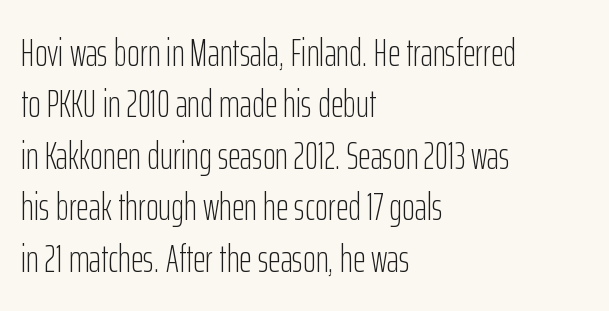
Q: Is the text bold? A: No.
Q: Is the text italic (slanted)? A: No, it is upright.
Q: Is the typeface a serif or a sans-serif typeface? A: Sans-serif.
Q: Is the text underlined? A: No.
Q: How is the paragraph aligned? A: Left-aligned.
Q: Is the spacing between letters normal or unusually wide? A: Normal.
Q: Is the spacing between lines tight, normal or loose? A: Normal.
Q: Width (condensed, normal, or wide)? A: Condensed.
Q: Stroke contrast? A: Low.
Q: x-height? A: Medium.
Q: Monospaced? A: No.
